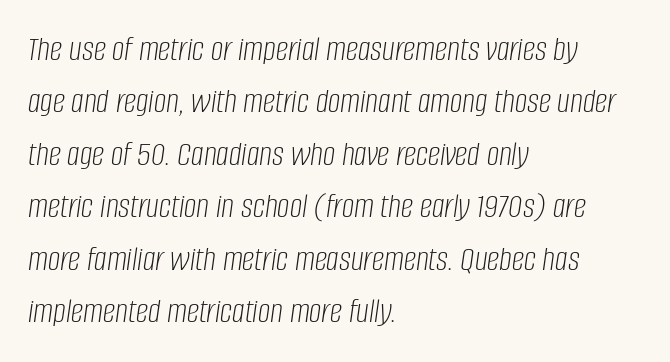
{"italic": "yes", "lean": "right", "slant_degrees": 8, "bold": "no", "weight": "light", "width": "condensed", "stroke_contrast": "low", "x_height": "large", "monospaced": "no", "underline": "no", "align": "left", "line_spacing": "normal", "line_spacing_ratio": 1.5, "letter_spacing": "normal", "letter_spacing_em": 0.0, "glyph_px": 35}
